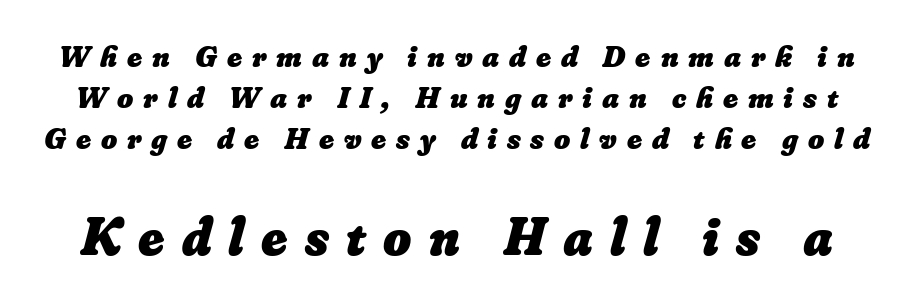
What weight is shown? A full bold with thick strokes. Spacing between characters has been opened up far beyond the box default. Does the leading feel generous? No, just average. The foot of each line stays bare and open.
